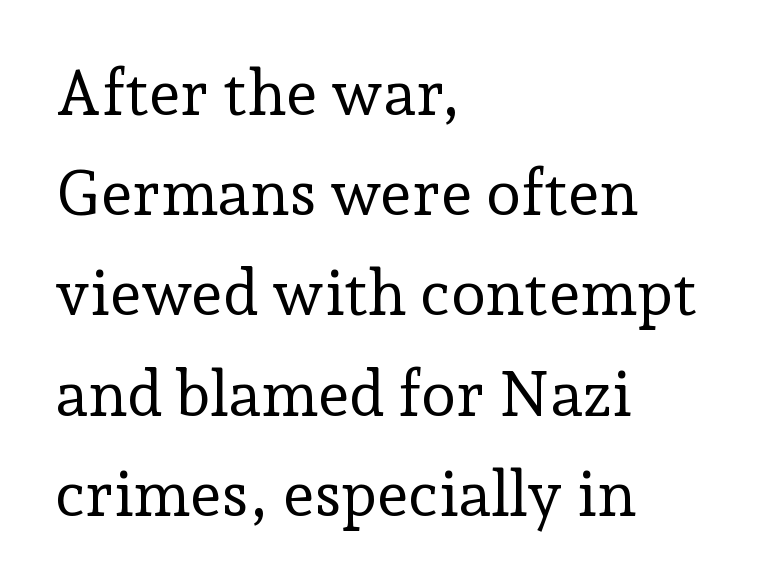
{"serif": "yes", "italic": "no", "bold": "no", "weight": "regular", "width": "normal", "stroke_contrast": "low", "x_height": "medium", "monospaced": "no", "underline": "no", "align": "left", "line_spacing": "normal", "line_spacing_ratio": 1.59, "letter_spacing": "normal", "letter_spacing_em": 0.0, "glyph_px": 63}
